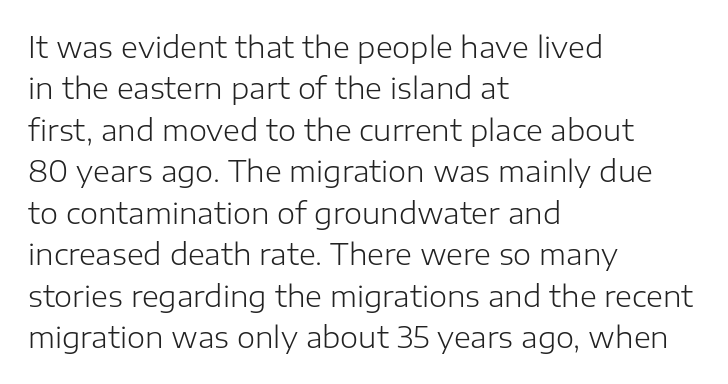
The image shows 29 px light sans-serif type, upright; set left-aligned, normal line spacing (1.43x), normal letter spacing, not underlined; low stroke contrast and a medium x-height.
